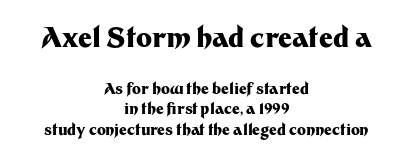
Q: Is the text bold? A: Yes.
Q: Is the text italic (slanted)? A: No, it is upright.
Q: Is the text underlined? A: No.
Q: How is the paragraph aligned? A: Centered.
Q: Is the spacing between letters normal or unusually wide? A: Normal.
Q: Is the spacing between lines tight, normal or loose? A: Normal.
Q: Which block of text is set in a larger size, the first (top) or the second (bottom)? A: The first (top) one.
